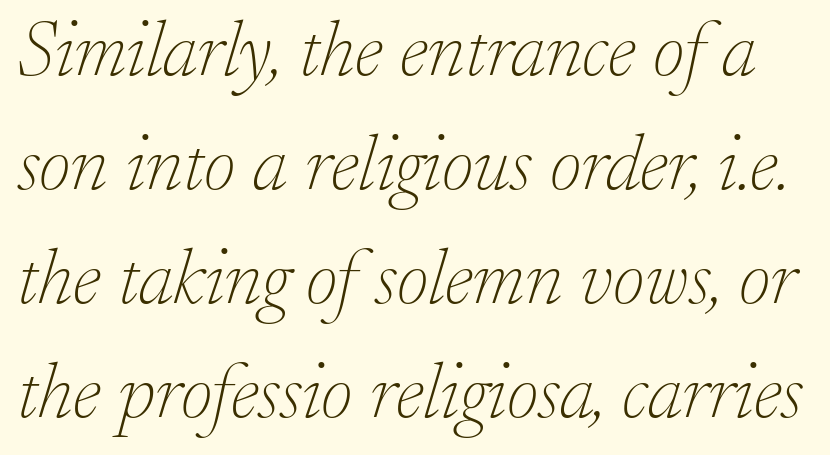
Q: Is the text bold? A: No.
Q: Is the text italic (slanted)? A: Yes, it leans right by about 17 degrees.
Q: Is the typeface a serif or a sans-serif typeface? A: Serif.
Q: Is the text underlined? A: No.
Q: Is the spacing between letters normal or unusually wide? A: Normal.
Q: Is the spacing between lines tight, normal or loose? A: Normal.
Q: Width (condensed, normal, or wide)? A: Normal.
Q: Stroke contrast? A: Low.
Q: x-height? A: Small.
Q: Monospaced? A: No.
